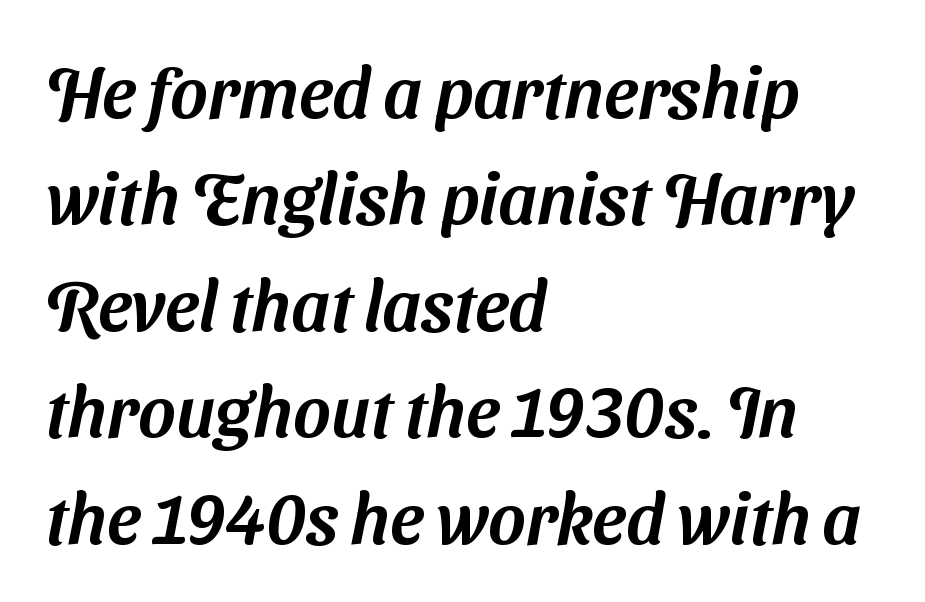
Note the varied advance widths — an 'i' is clearly narrower than an 'm'. This sample uses plain, unmodified letter spacing. The rendering uses a moderate line-height, typical for paragraphs. Grotesque or geometric, the face here clearly has no serifs.
